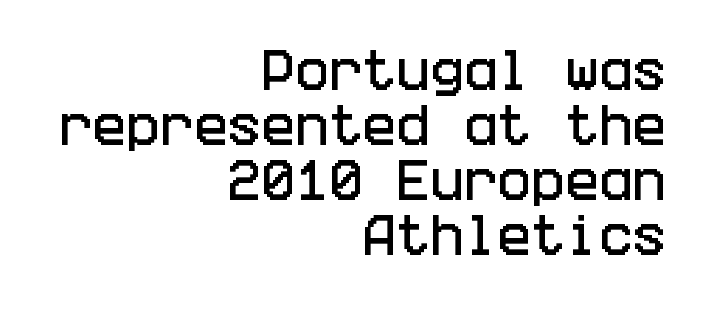
Q: Is the text italic (slanted)? A: No, it is upright.
Q: Is the typeface a serif or a sans-serif typeface? A: Sans-serif.
Q: Is the text underlined? A: No.
Q: How is the paragraph aligned? A: Right-aligned.
Q: Is the spacing between letters normal or unusually wide? A: Normal.
Q: Width (condensed, normal, or wide)? A: Condensed.
Q: Stroke contrast? A: Low.
Q: x-height? A: Large.
